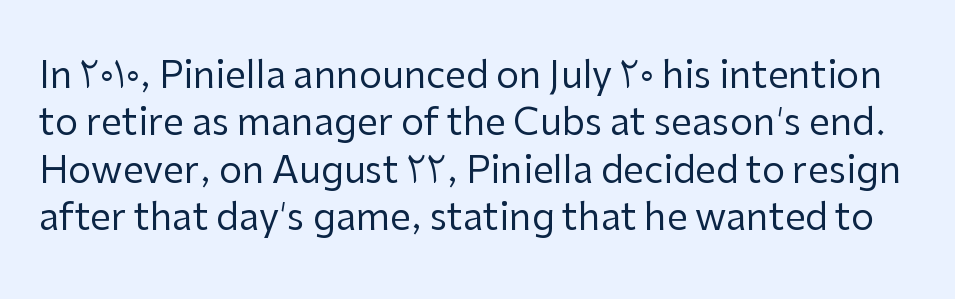
Q: Is the text bold? A: No.
Q: Is the text italic (slanted)? A: No, it is upright.
Q: Is the typeface a serif or a sans-serif typeface? A: Sans-serif.
Q: Is the text underlined? A: No.
Q: Is the spacing between letters normal or unusually wide? A: Normal.
Q: Is the spacing between lines tight, normal or loose? A: Normal.
Q: Width (condensed, normal, or wide)? A: Normal.
Q: Stroke contrast? A: Low.
Q: x-height? A: Medium.
Q: Monospaced? A: No.
